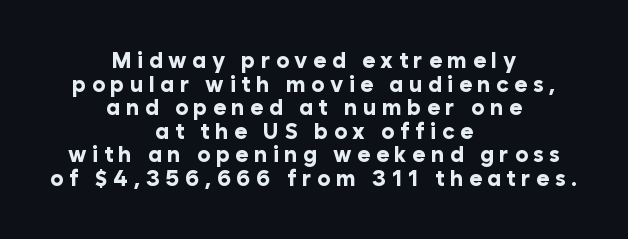
If you folded the block vertically in half, each line would mirror itself in length. The letters are bold, with thick, heavy strokes. Horizontal bands of white between lines are thin slivers. How are the letters spaced? Widely, with obvious added tracking.
